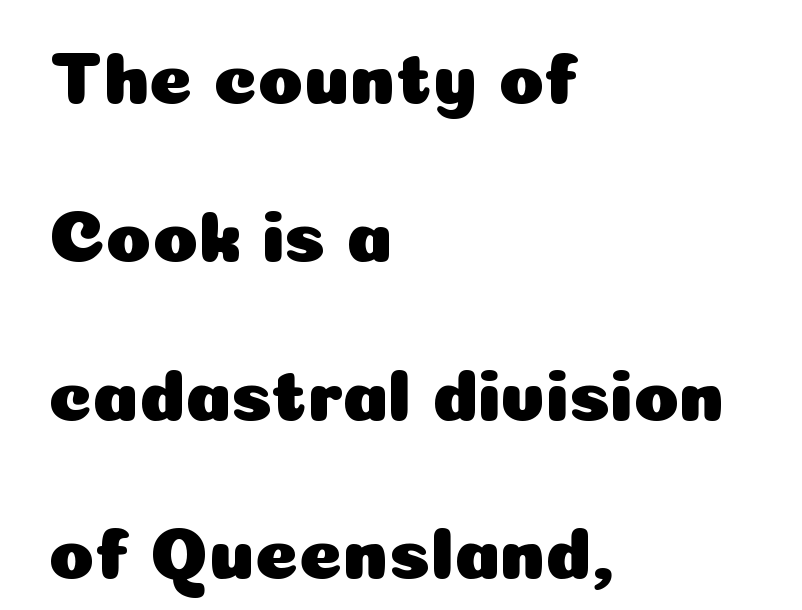
{"serif": "no", "italic": "no", "width": "normal", "stroke_contrast": "low", "x_height": "medium", "monospaced": "no", "underline": "no", "align": "left", "line_spacing": "loose", "line_spacing_ratio": 2.14, "letter_spacing": "normal", "letter_spacing_em": 0.0, "glyph_px": 74}
